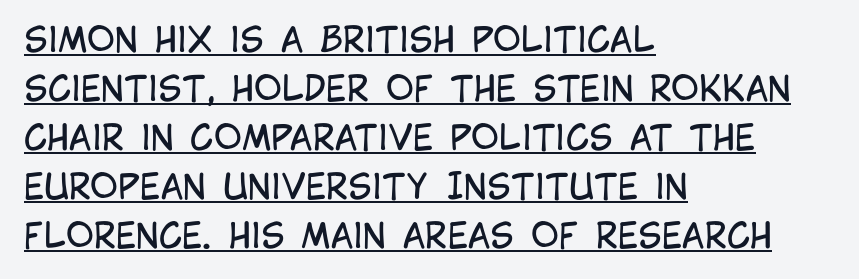
Q: Is the text bold? A: No.
Q: Is the text italic (slanted)? A: No, it is upright.
Q: Is the typeface a serif or a sans-serif typeface? A: Sans-serif.
Q: Is the text underlined? A: Yes.
Q: How is the paragraph aligned? A: Left-aligned.
Q: Is the spacing between letters normal or unusually wide? A: Normal.
Q: Is the spacing between lines tight, normal or loose? A: Normal.
Q: Width (condensed, normal, or wide)? A: Condensed.
Q: Stroke contrast? A: Low.
Q: x-height? A: Large.
Q: Monospaced? A: No.
